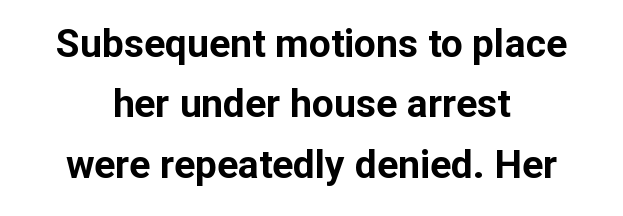
Q: Is the text bold? A: Yes.
Q: Is the text italic (slanted)? A: No, it is upright.
Q: Is the typeface a serif or a sans-serif typeface? A: Sans-serif.
Q: Is the text underlined? A: No.
Q: How is the paragraph aligned? A: Centered.
Q: Is the spacing between letters normal or unusually wide? A: Normal.
Q: Is the spacing between lines tight, normal or loose? A: Normal.
Q: Width (condensed, normal, or wide)? A: Normal.
Q: Stroke contrast? A: Low.
Q: x-height? A: Medium.
Q: Monospaced? A: No.
